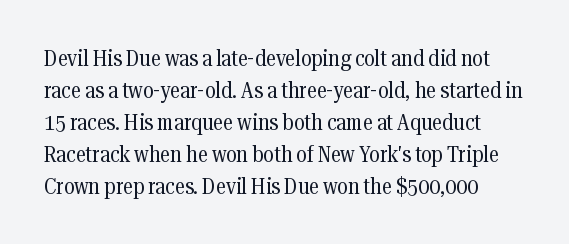
Q: Is the text bold? A: No.
Q: Is the text italic (slanted)? A: No, it is upright.
Q: Is the text underlined? A: No.
Q: Is the spacing between letters normal or unusually wide? A: Normal.
Q: Is the spacing between lines tight, normal or loose? A: Normal.
